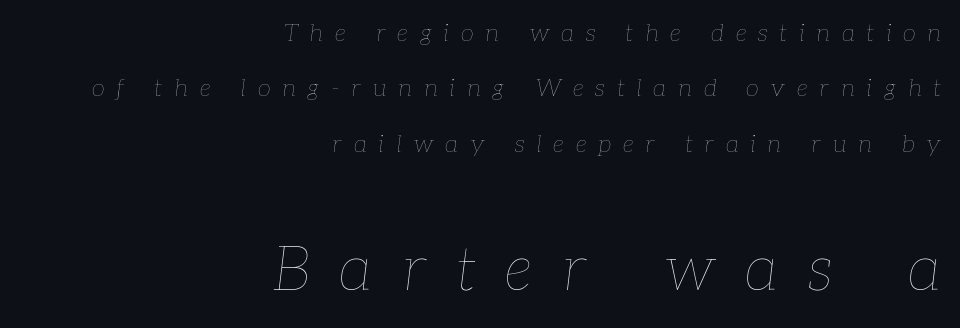
Q: Is the text bold? A: No.
Q: Is the text italic (slanted)? A: Yes, it leans right by about 7 degrees.
Q: Is the text underlined? A: No.
Q: How is the paragraph aligned? A: Right-aligned.
Q: Is the spacing between letters normal or unusually wide? A: Unusually wide.
Q: Is the spacing between lines tight, normal or loose? A: Loose.
Q: Which block of text is set in a larger size, the first (top) or the second (bottom)? A: The second (bottom) one.
Q: Width (condensed, normal, or wide)? A: Normal.
Q: Stroke contrast? A: Low.
Q: x-height? A: Medium.
Q: Monospaced? A: No.
